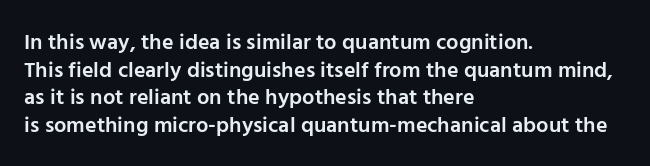
{"italic": "no", "bold": "semi", "underline": "no", "align": "left", "line_spacing": "normal", "line_spacing_ratio": 1.26, "letter_spacing": "normal", "letter_spacing_em": 0.0, "glyph_px": 22}
